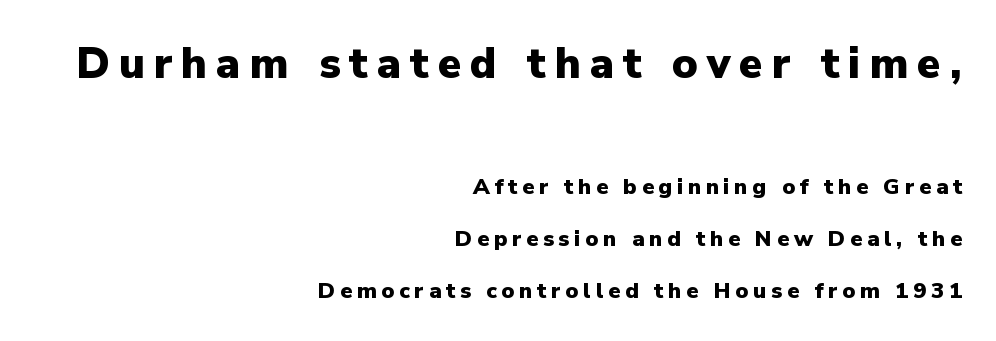
The image shows 43 px heavy sans-serif type, upright; set right-aligned, loose line spacing (2.38x), unusually wide letter spacing (+0.21 em), not underlined; the first (top) block is 1.95x larger; low stroke contrast and a medium x-height.
